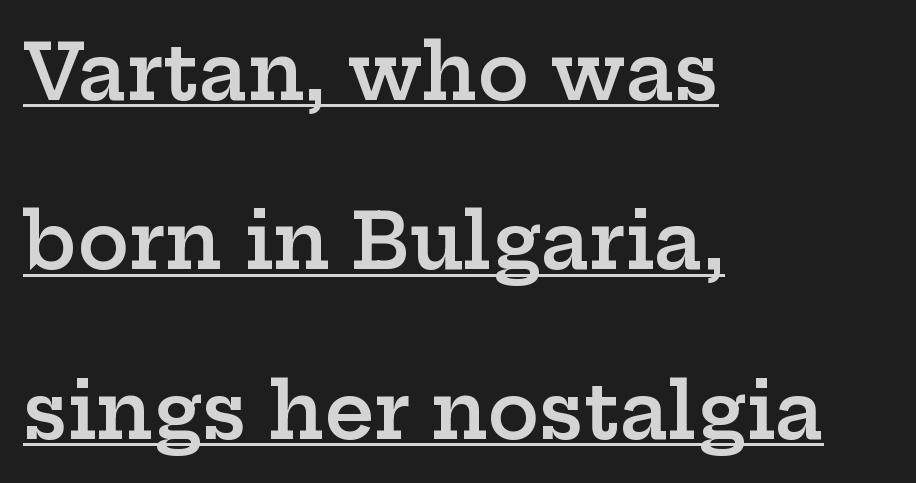
You can tell it's not italic because the verticals are truly vertical. These lines stack with their left ends in a neat column. Leading is clearly above the norm, producing a sparse column. Bold? Not quite — semibold, heavier than regular but stopping short.
